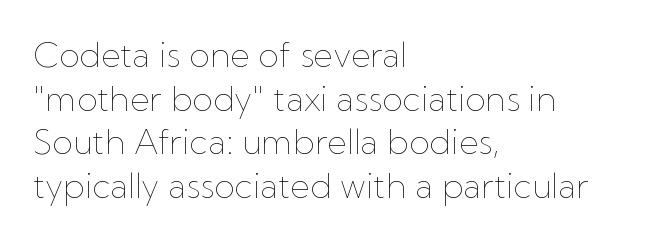
The tracking reads as untouched default to a designer's eye. Vertical spacing — default. Bold? No — there's no thickening of the strokes. The specimen omits any rule beneath the text block's lines.
